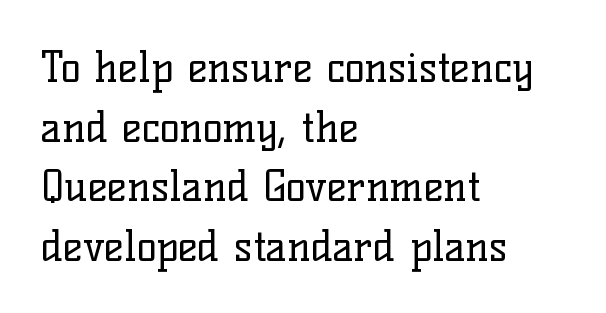
Q: Is the text bold? A: No.
Q: Is the text italic (slanted)? A: No, it is upright.
Q: Is the typeface a serif or a sans-serif typeface? A: Serif.
Q: Is the text underlined? A: No.
Q: How is the paragraph aligned? A: Left-aligned.
Q: Is the spacing between letters normal or unusually wide? A: Normal.
Q: Is the spacing between lines tight, normal or loose? A: Normal.
Q: Width (condensed, normal, or wide)? A: Normal.
Q: Stroke contrast? A: Low.
Q: x-height? A: Medium.
Q: Monospaced? A: No.
